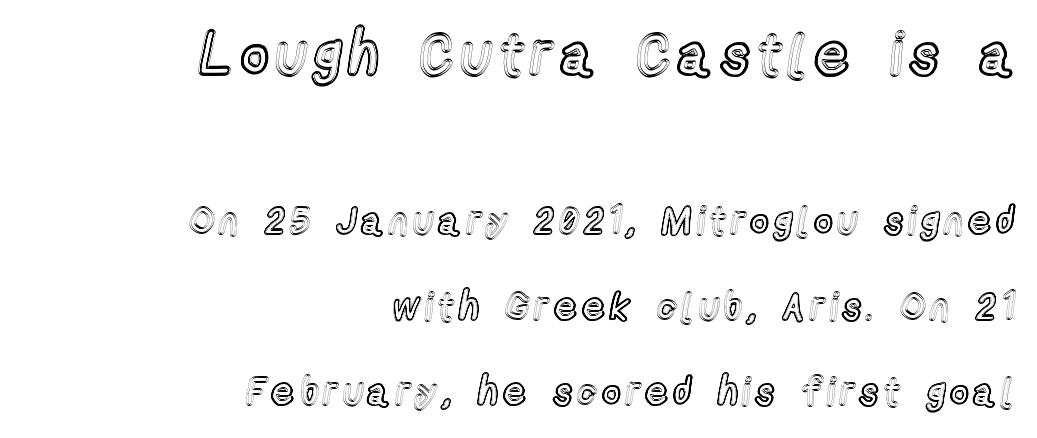
{"width": "condensed", "x_height": "medium", "monospaced": "no", "underline": "no", "align": "right", "line_spacing": "loose", "line_spacing_ratio": 2.19, "larger_block": "first", "size_ratio": 1.51, "glyph_px": 59}
